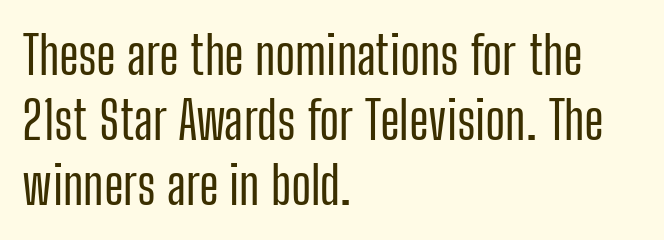
The image shows 53 px condensed sans-serif type, upright; set left-aligned, line spacing 1.23x, normal letter spacing, not underlined; low stroke contrast and a medium x-height.
